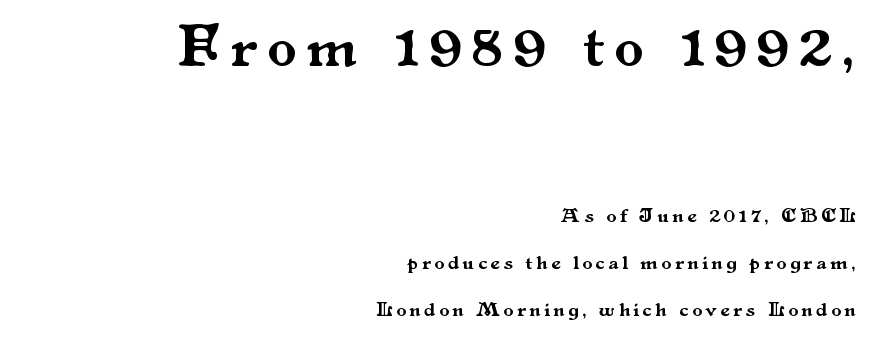
Q: Is the text italic (slanted)? A: No, it is upright.
Q: Is the typeface a serif or a sans-serif typeface? A: Serif.
Q: Is the text underlined? A: No.
Q: How is the paragraph aligned? A: Right-aligned.
Q: Is the spacing between lines tight, normal or loose? A: Loose.
Q: Which block of text is set in a larger size, the first (top) or the second (bottom)? A: The first (top) one.
Q: Width (condensed, normal, or wide)? A: Normal.
Q: Stroke contrast? A: Medium.
Q: x-height? A: Small.
Q: Monospaced? A: No.
